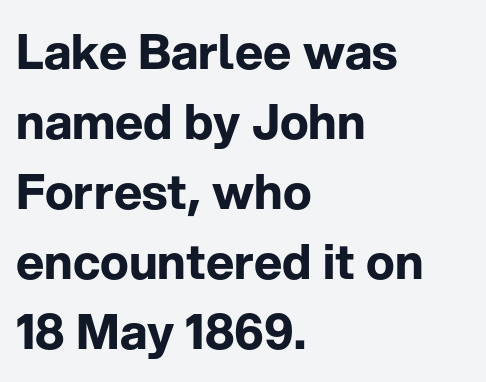
{"serif": "no", "italic": "no", "bold": "yes", "weight": "bold", "width": "normal", "stroke_contrast": "low", "x_height": "medium", "monospaced": "no", "underline": "no", "align": "left", "line_spacing": "normal", "line_spacing_ratio": 1.46, "letter_spacing": "normal", "letter_spacing_em": 0.0, "glyph_px": 48}
